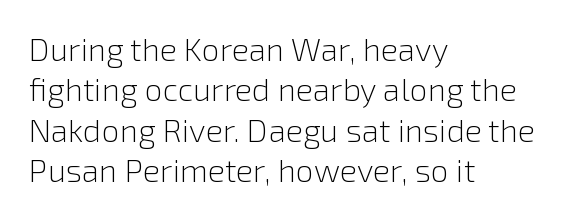
A typesetter would mark this as roman, not italic. The rendering uses natural spacing where letterforms have individual widths. The space beneath each line is pristine and unruled. This rendering employs a face without finishing strokes, i.e., a sans-serif. Compared with typical body copy, the letter spacing here is the same.
